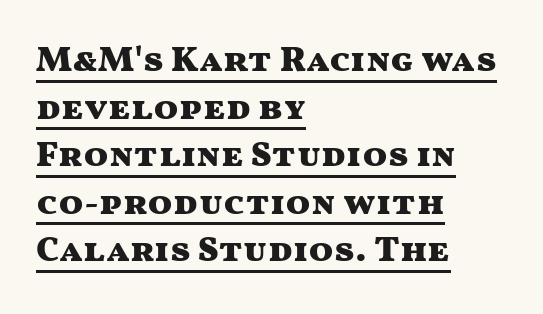
The passage shown is emphatically bold. Whoever set this chose a conventional vertical rhythm. The rendering uses natural spacing where letterforms have individual widths. Every row of glyphs begins at an identical x-position on the left. In terms of letterspacing, this is plain default setting.
